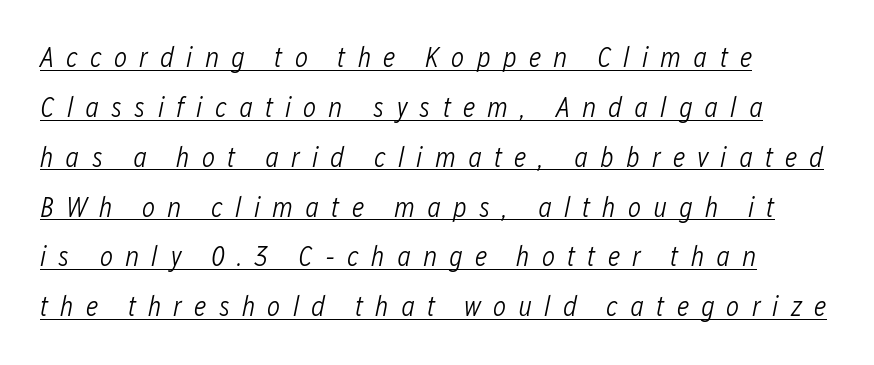
The image shows 28 px light, condensed type, italic (leaning right); set left-aligned, line spacing 1.78x, unusually wide letter spacing (+0.43 em), underlined; low stroke contrast and a medium x-height.
